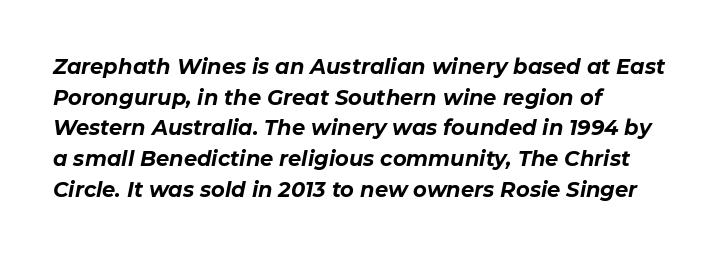
{"italic": "yes", "lean": "right", "slant_degrees": 11, "bold": "yes", "underline": "no", "align": "left", "line_spacing": "normal", "line_spacing_ratio": 1.46, "letter_spacing": "normal", "letter_spacing_em": 0.0, "glyph_px": 21}
